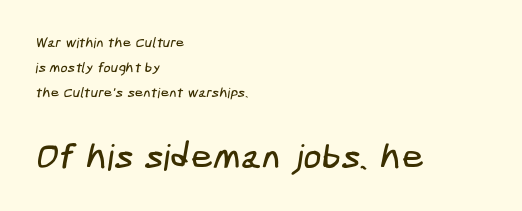
{"serif": "no", "width": "condensed", "stroke_contrast": "low", "x_height": "medium", "underline": "no", "align": "left", "line_spacing_ratio": 1.78, "letter_spacing": "normal", "letter_spacing_em": 0.0, "larger_block": "second", "size_ratio": 2.57, "glyph_px": 36}
